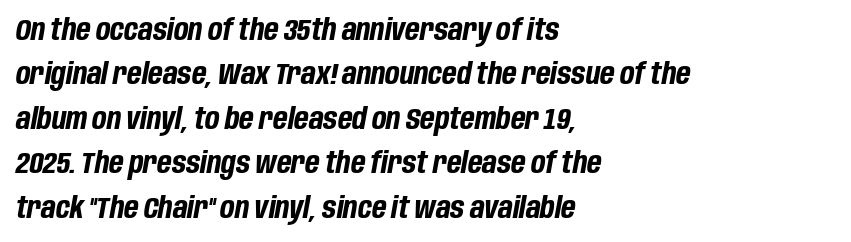
Typeset ragged right — the left edge is the straight one. Spacing verdict: proportional, widths tailored to each character. The sample has been set heavy, in full bold. Italic: yes, the glyphs are oblique.
